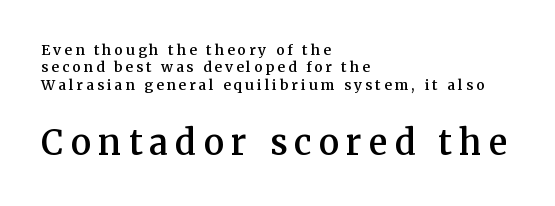
Interline gaps are of average width in this sample. Note the varied advance widths — an 'i' is clearly narrower than an 'm'. Tall strokes in this sample are plumb rather than angled. Which margin do the lines hug? The left one — the right edge is uneven. Stroke terminals: seriffed. The passage shown is not underscored anywhere.
